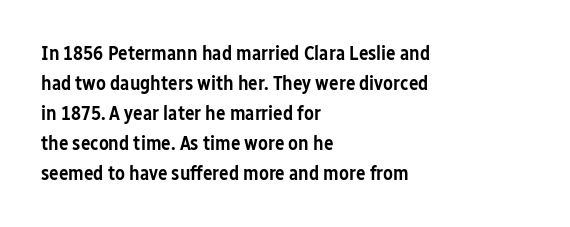
The image shows 20 px text type, upright; set left-aligned, normal line spacing (1.5x), normal letter spacing, not underlined.
